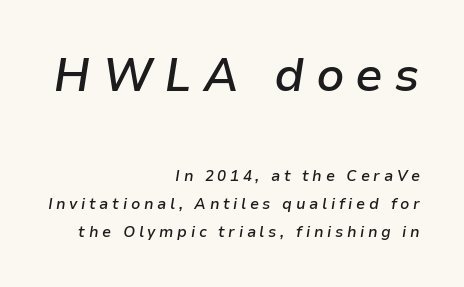
Q: Is the text bold? A: Semi-bold.
Q: Is the text italic (slanted)? A: Yes, it leans right by about 9 degrees.
Q: Is the text underlined? A: No.
Q: How is the paragraph aligned? A: Right-aligned.
Q: Is the spacing between letters normal or unusually wide? A: Unusually wide.
Q: Which block of text is set in a larger size, the first (top) or the second (bottom)? A: The first (top) one.
Q: Width (condensed, normal, or wide)? A: Normal.
Q: Stroke contrast? A: Low.
Q: x-height? A: Medium.
Q: Monospaced? A: No.
